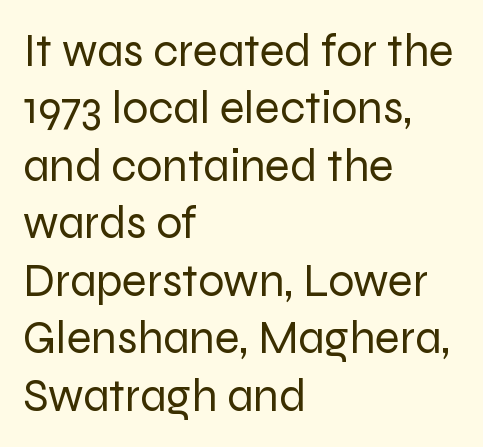
The words here are not underlined. A roman cut, with each character standing at attention. There is no visible air inserted between adjacent glyphs. The type family on display is of the sans-serif kind.
